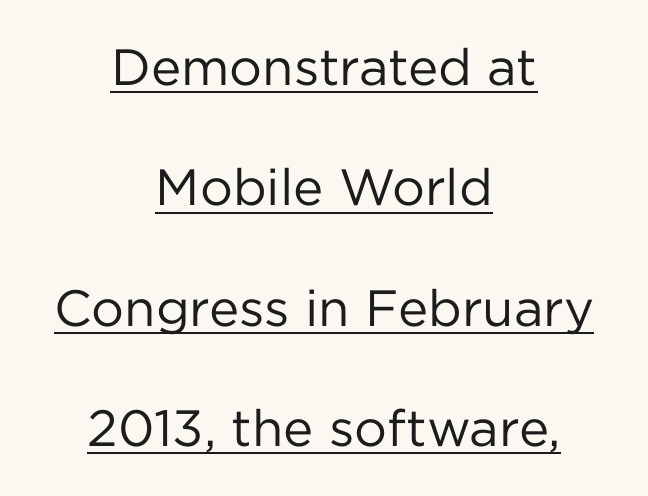
{"serif": "no", "italic": "no", "bold": "no", "weight": "regular", "width": "normal", "stroke_contrast": "low", "x_height": "medium", "monospaced": "no", "underline": "yes", "align": "center", "line_spacing": "loose", "line_spacing_ratio": 2.36, "letter_spacing": "normal", "letter_spacing_em": 0.0, "glyph_px": 51}
